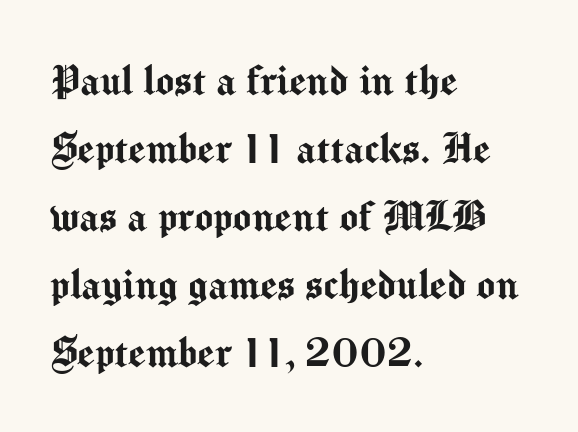
Q: Is the text italic (slanted)? A: No, it is upright.
Q: Is the typeface a serif or a sans-serif typeface? A: Sans-serif.
Q: Is the text underlined? A: No.
Q: How is the paragraph aligned? A: Left-aligned.
Q: Is the spacing between letters normal or unusually wide? A: Normal.
Q: Is the spacing between lines tight, normal or loose? A: Normal.
Q: Width (condensed, normal, or wide)? A: Normal.
Q: Stroke contrast? A: Medium.
Q: x-height? A: Medium.
Q: Monospaced? A: No.
